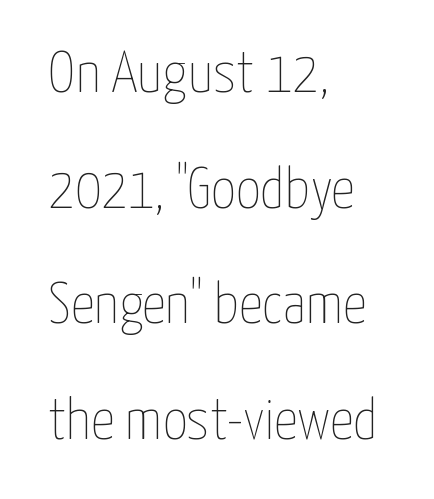
Default kerning and tracking; the words read as compact shapes. The setting favours the left margin, as ordinary paragraphs usually do. Do the letters lean? They stand straight. Descenders are the only things crossing below the line. Looks like regular typesetting: each glyph gets only the width it needs. Heft: none added — not bold.
